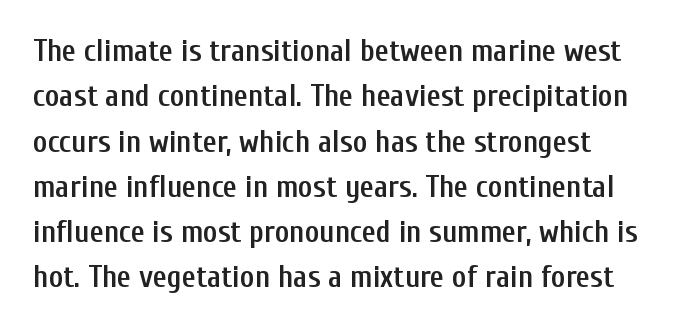
Between one letter and the next there's only the usual sliver of space. The font's upright variant was chosen for this text. Note the varied advance widths — an 'i' is clearly narrower than an 'm'. If you measured baseline to baseline, you'd find a middling distance. What weight is shown? A semibold, between regular and bold. No word sits above an underline.
